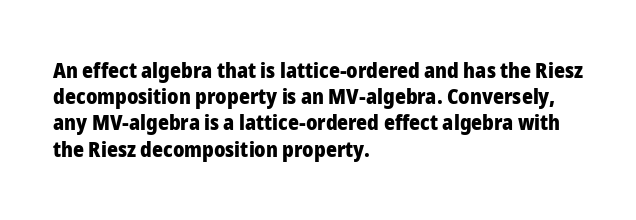
{"italic": "no", "bold": "yes", "underline": "no", "align": "left", "line_spacing": "normal", "line_spacing_ratio": 1.25, "letter_spacing": "normal", "letter_spacing_em": 0.0, "glyph_px": 21}
